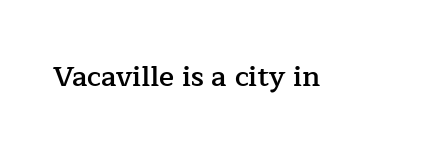
Underline: absent. The strokes are fattened partway — semibold, not bold. Varying glyph widths throughout — classic text-font behaviour. Stroke terminals: seriffed.
